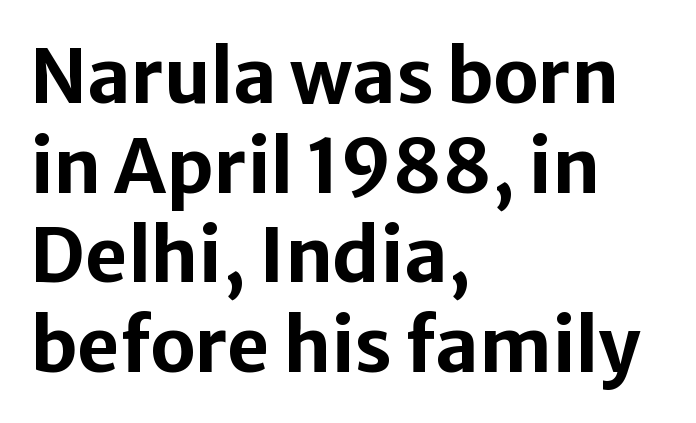
Q: Is the text bold? A: Yes.
Q: Is the text italic (slanted)? A: No, it is upright.
Q: Is the typeface a serif or a sans-serif typeface? A: Sans-serif.
Q: Is the text underlined? A: No.
Q: How is the paragraph aligned? A: Left-aligned.
Q: Is the spacing between letters normal or unusually wide? A: Normal.
Q: Width (condensed, normal, or wide)? A: Normal.
Q: Stroke contrast? A: Low.
Q: x-height? A: Medium.
Q: Monospaced? A: No.
